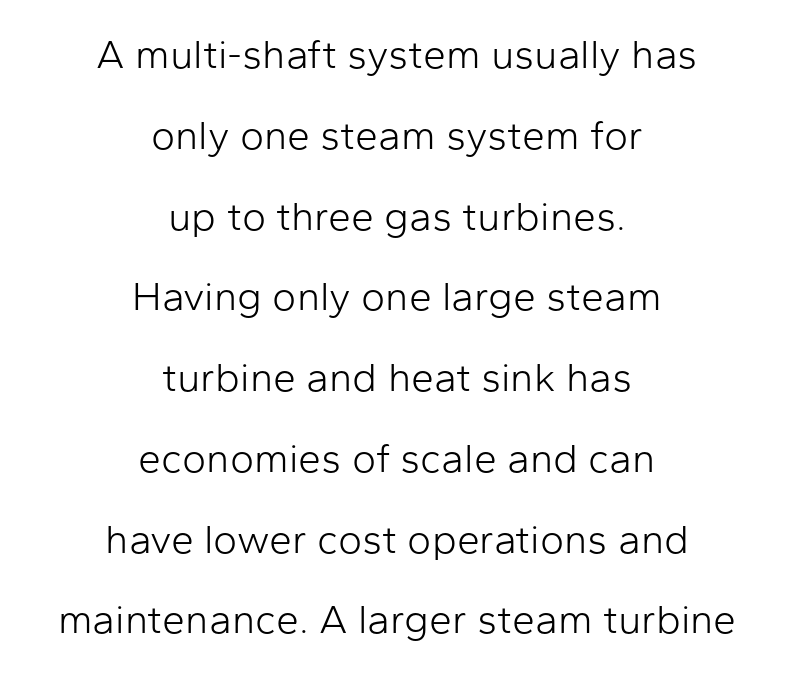
The image shows 41 px light sans-serif type, upright; set centered, loose line spacing (1.97x), normal letter spacing, not underlined; low stroke contrast and a medium x-height.
